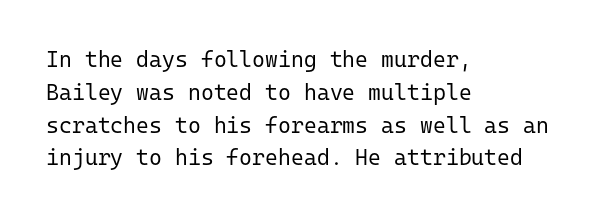
{"italic": "no", "bold": "no", "underline": "no", "align": "left", "line_spacing": "normal", "line_spacing_ratio": 1.49, "letter_spacing": "normal", "letter_spacing_em": 0.0, "glyph_px": 22}
